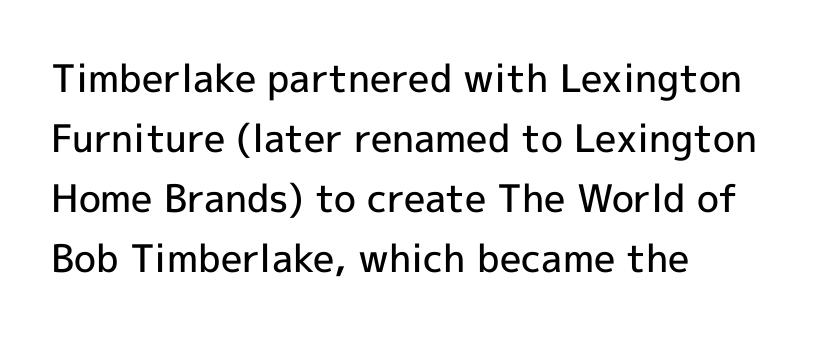
Which margin do the lines hug? The left one — the right edge is uneven. A typesetter would call this proportional, since set widths differ per character. If you drew a line through each stem, it would be perfectly vertical. These lines sit exactly where default settings would place them.
